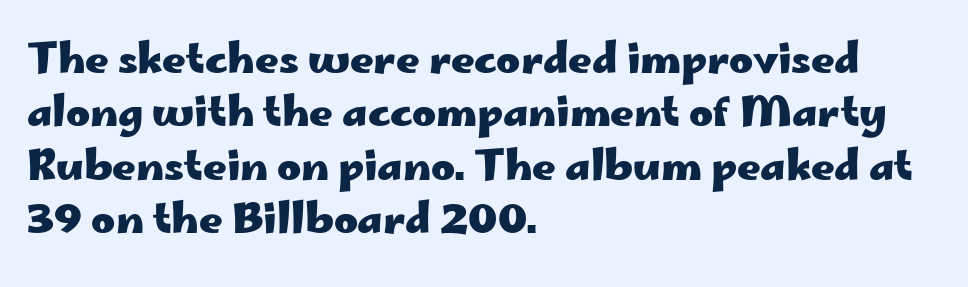
You could not count columns in this text — the font is proportionally spaced. Whoever set this chose a conventional vertical rhythm. Does the lettering tilt? It doesn't — this is upright. This rendering leaves character spacing at its baseline value. Leftover space on each line is placed entirely after the last word. Thick stems and heavy bowls — unmistakably bold.
